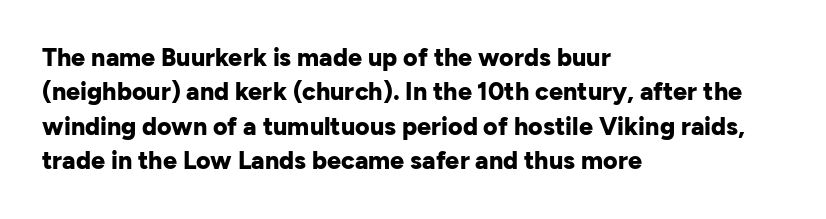
Q: Is the text bold? A: Yes.
Q: Is the text italic (slanted)? A: No, it is upright.
Q: Is the text underlined? A: No.
Q: How is the paragraph aligned? A: Left-aligned.
Q: Is the spacing between letters normal or unusually wide? A: Normal.
Q: Is the spacing between lines tight, normal or loose? A: Normal.
